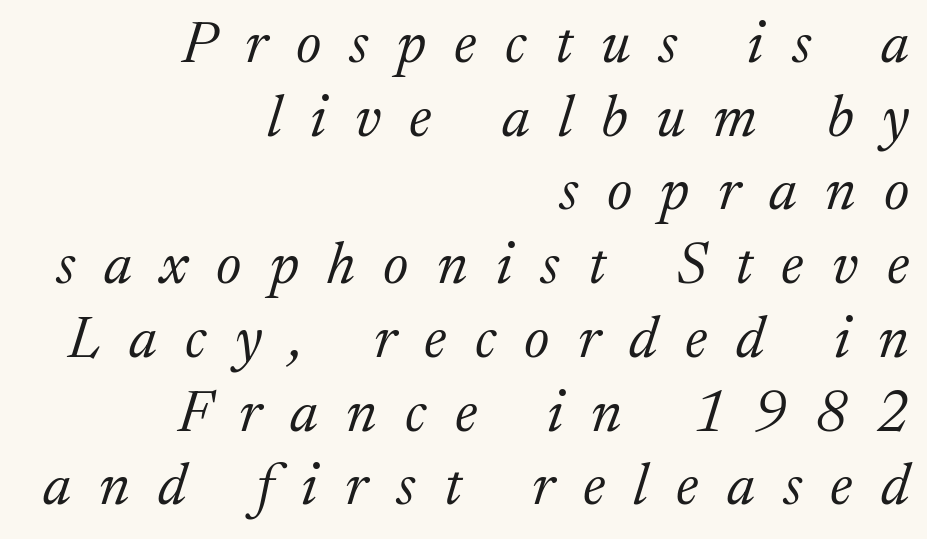
Q: Is the text bold? A: No.
Q: Is the text italic (slanted)? A: Yes, it leans right by about 17 degrees.
Q: Is the typeface a serif or a sans-serif typeface? A: Serif.
Q: Is the text underlined? A: No.
Q: How is the paragraph aligned? A: Right-aligned.
Q: Is the spacing between letters normal or unusually wide? A: Unusually wide.
Q: Is the spacing between lines tight, normal or loose? A: Normal.
Q: Width (condensed, normal, or wide)? A: Normal.
Q: Stroke contrast? A: Medium.
Q: x-height? A: Medium.
Q: Monospaced? A: No.
